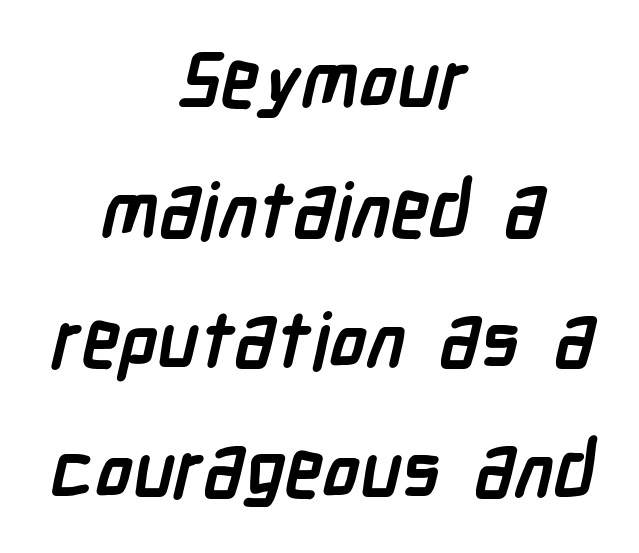
{"serif": "no", "bold": "yes", "weight": "semibold", "width": "condensed", "stroke_contrast": "low", "x_height": "medium", "monospaced": "no", "underline": "no", "align": "center", "line_spacing": "normal", "line_spacing_ratio": 1.69, "letter_spacing": "normal", "letter_spacing_em": 0.0, "glyph_px": 77}
